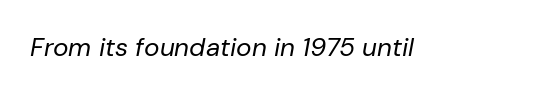
{"italic": "yes", "lean": "right", "slant_degrees": 10, "bold": "no", "underline": "no", "letter_spacing": "normal", "letter_spacing_em": 0.0, "glyph_px": 26}
